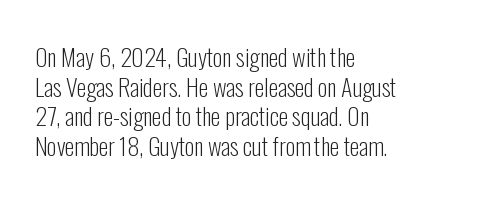
The image shows 24 px text type, upright; set left-aligned, line spacing 1.23x, normal letter spacing, not underlined.
